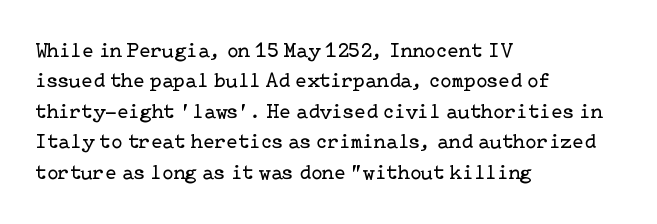
The image shows 21 px text type, upright; set left-aligned, normal line spacing (1.45x), normal letter spacing, not underlined.
